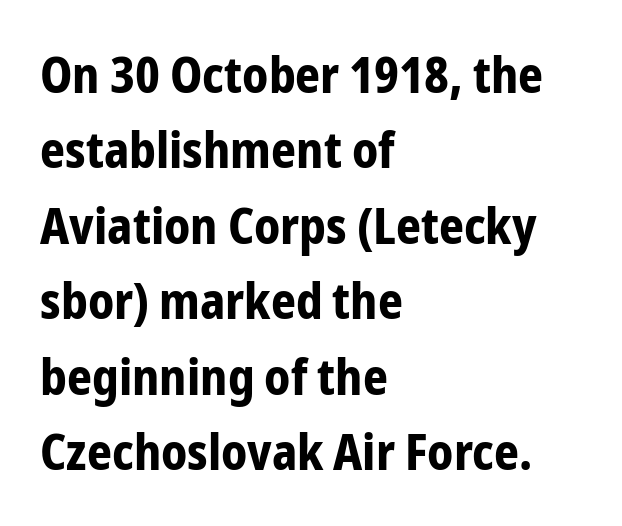
Q: Is the text bold? A: Yes.
Q: Is the text italic (slanted)? A: No, it is upright.
Q: Is the typeface a serif or a sans-serif typeface? A: Sans-serif.
Q: Is the text underlined? A: No.
Q: How is the paragraph aligned? A: Left-aligned.
Q: Is the spacing between letters normal or unusually wide? A: Normal.
Q: Is the spacing between lines tight, normal or loose? A: Normal.
Q: Width (condensed, normal, or wide)? A: Condensed.
Q: Stroke contrast? A: Low.
Q: x-height? A: Medium.
Q: Monospaced? A: No.
